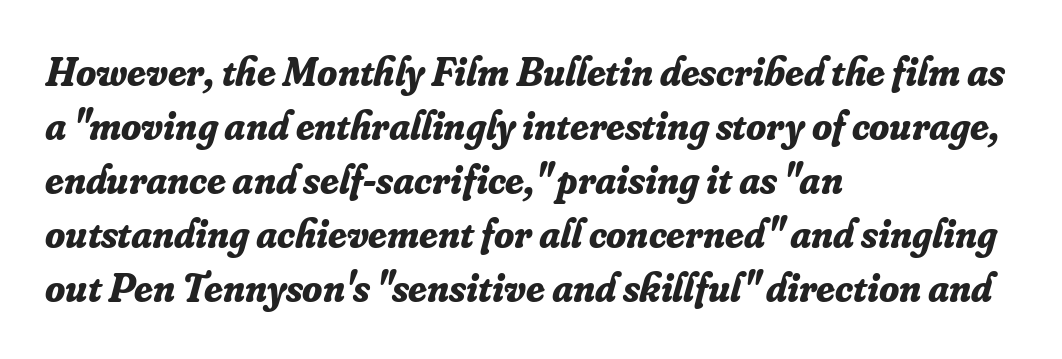
Q: Is the text bold? A: Yes.
Q: Is the text italic (slanted)? A: Yes, it leans right by about 16 degrees.
Q: Is the typeface a serif or a sans-serif typeface? A: Serif.
Q: Is the text underlined? A: No.
Q: How is the paragraph aligned? A: Left-aligned.
Q: Is the spacing between letters normal or unusually wide? A: Normal.
Q: Is the spacing between lines tight, normal or loose? A: Normal.
Q: Width (condensed, normal, or wide)? A: Normal.
Q: Stroke contrast? A: Low.
Q: x-height? A: Small.
Q: Monospaced? A: No.
